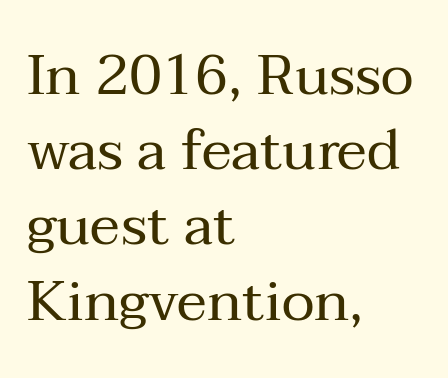
Typographically, this falls in the serif category. Proportional: the letters do not fall into vertical columns. Is the type heavy? It reads as light-to-regular instead. A bare baseline throughout the passage. The paragraph shown leans on its left margin. You can tell it's not italic because the verticals are truly vertical.
